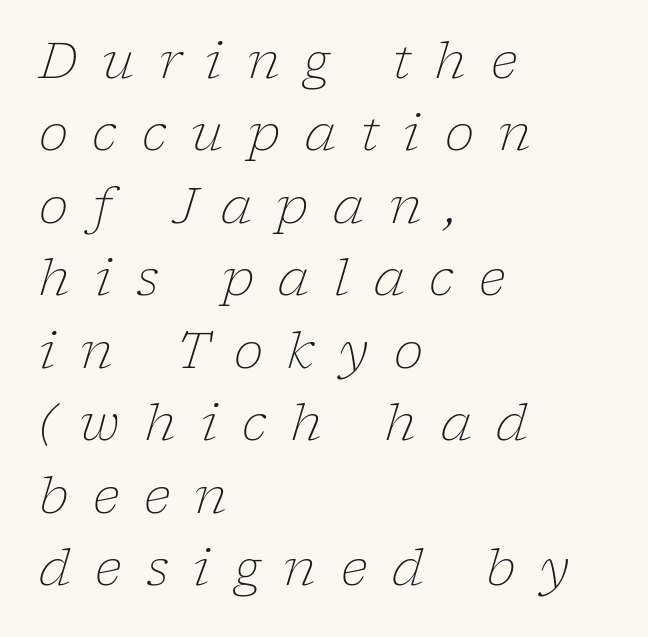
The face used here is proportionally spaced, like ordinary book or web type. Check the space under the baseline: it is left empty. A quiet, ordinary-to-light weight characterises the typeface. Students, observe: this is what conventionally led text looks like.
